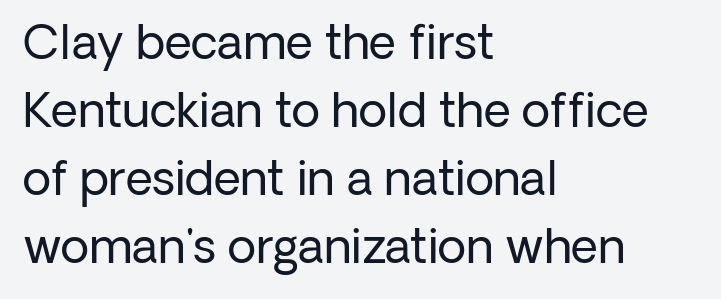
Q: Is the text bold? A: No.
Q: Is the text italic (slanted)? A: No, it is upright.
Q: Is the typeface a serif or a sans-serif typeface? A: Sans-serif.
Q: Is the text underlined? A: No.
Q: How is the paragraph aligned? A: Left-aligned.
Q: Is the spacing between letters normal or unusually wide? A: Normal.
Q: Is the spacing between lines tight, normal or loose? A: Normal.
Q: Width (condensed, normal, or wide)? A: Normal.
Q: Stroke contrast? A: Low.
Q: x-height? A: Medium.
Q: Monospaced? A: No.
